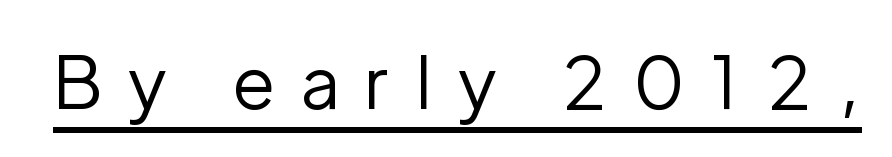
Q: Is the text bold? A: No.
Q: Is the text italic (slanted)? A: No, it is upright.
Q: Is the typeface a serif or a sans-serif typeface? A: Sans-serif.
Q: Is the text underlined? A: Yes.
Q: Is the spacing between letters normal or unusually wide? A: Unusually wide.
Q: Width (condensed, normal, or wide)? A: Normal.
Q: Stroke contrast? A: Low.
Q: x-height? A: Medium.
Q: Monospaced? A: No.
